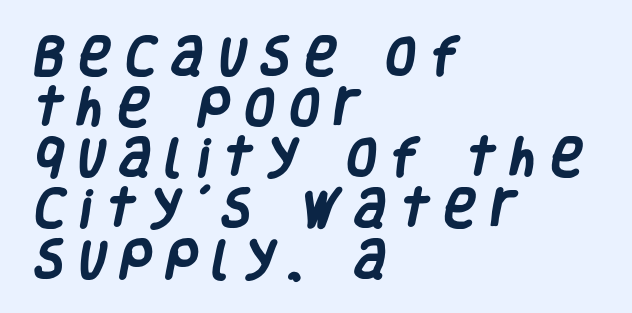
Q: Is the text bold? A: Yes.
Q: Is the typeface a serif or a sans-serif typeface? A: Sans-serif.
Q: Is the text underlined? A: No.
Q: How is the paragraph aligned? A: Left-aligned.
Q: Is the spacing between letters normal or unusually wide? A: Unusually wide.
Q: Width (condensed, normal, or wide)? A: Condensed.
Q: Stroke contrast? A: Low.
Q: x-height? A: Large.
Q: Monospaced? A: No.
